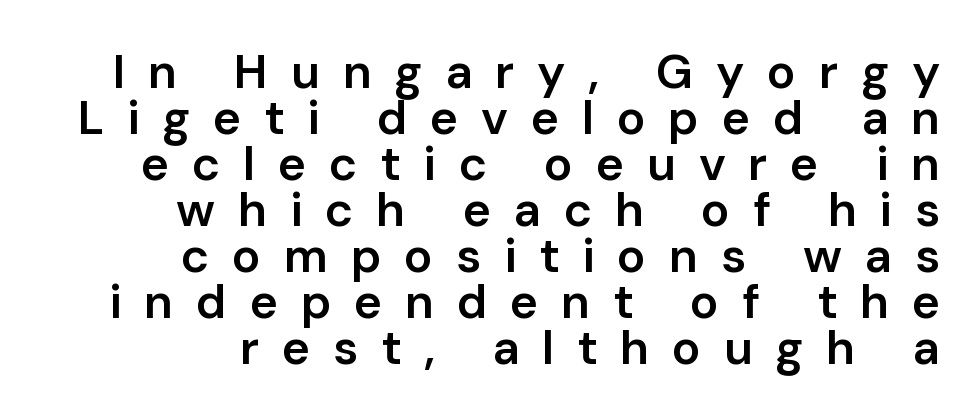
Notice how descenders almost collide with the ascenders below — that's tight leading. Underlining? Definitely not there. The characters look somewhat weighty, a semibold short of true bold. A typesetter would call this heavily tracked-out type. Examine the stroke ends and you'll find no serifs. Does the copy run flush right? Yes — the right margin is perfectly even.
